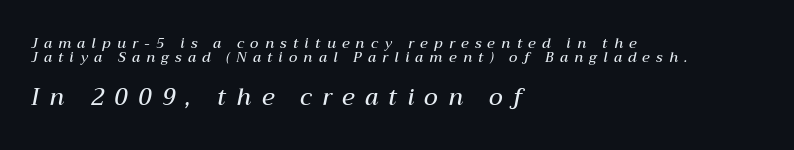
{"italic": "yes", "lean": "right", "slant_degrees": 12, "bold": "semi", "underline": "no", "align": "left", "line_spacing": "tight", "line_spacing_ratio": 0.99, "letter_spacing": "wide", "letter_spacing_em": 0.45, "larger_block": "second", "size_ratio": 1.64, "glyph_px": 23}
